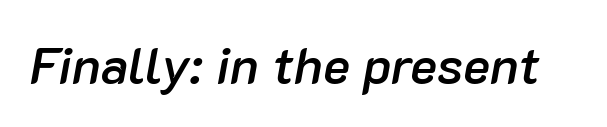
Q: Is the text bold? A: Semi-bold.
Q: Is the text italic (slanted)? A: Yes, it leans right by about 10 degrees.
Q: Is the text underlined? A: No.
Q: Is the spacing between letters normal or unusually wide? A: Normal.
Q: Width (condensed, normal, or wide)? A: Normal.
Q: Stroke contrast? A: Low.
Q: x-height? A: Medium.
Q: Monospaced? A: No.
